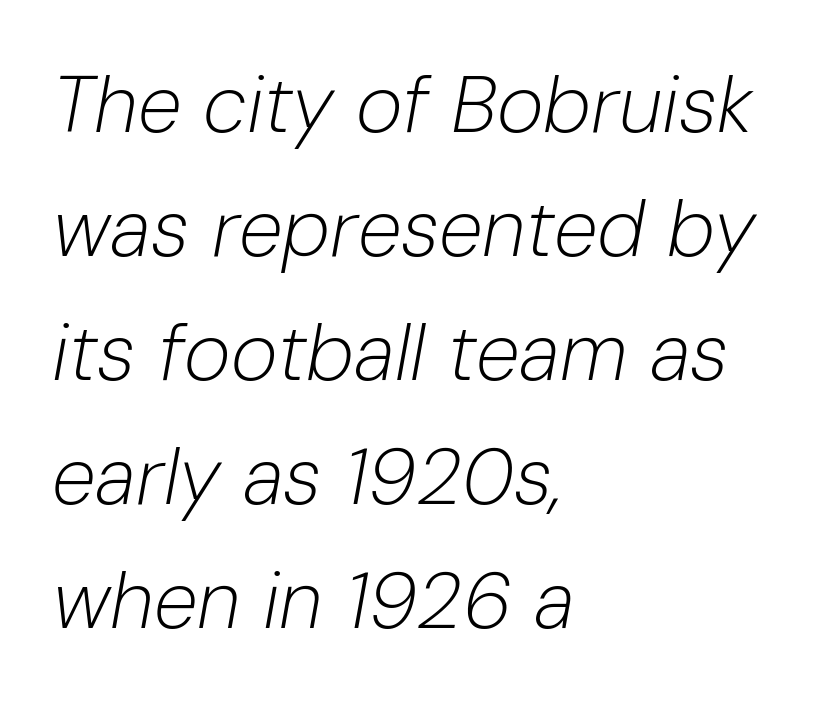
{"italic": "yes", "lean": "right", "slant_degrees": 10, "bold": "no", "weight": "light", "width": "normal", "stroke_contrast": "low", "x_height": "medium", "monospaced": "no", "underline": "no", "align": "left", "line_spacing": "normal", "line_spacing_ratio": 1.55, "letter_spacing": "normal", "letter_spacing_em": 0.0, "glyph_px": 80}
